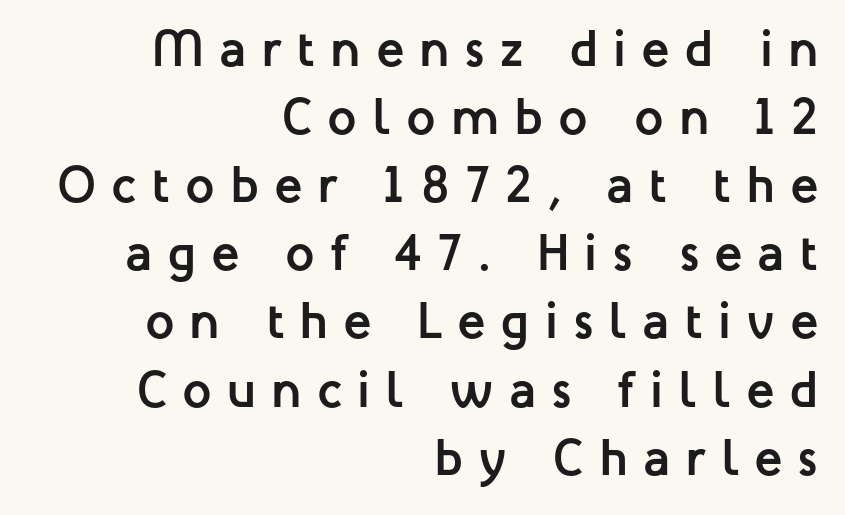
The image shows 52 px semibold sans-serif type, upright; set right-aligned, normal line spacing (1.31x), unusually wide letter spacing (+0.29 em), not underlined; low stroke contrast and a medium x-height.
